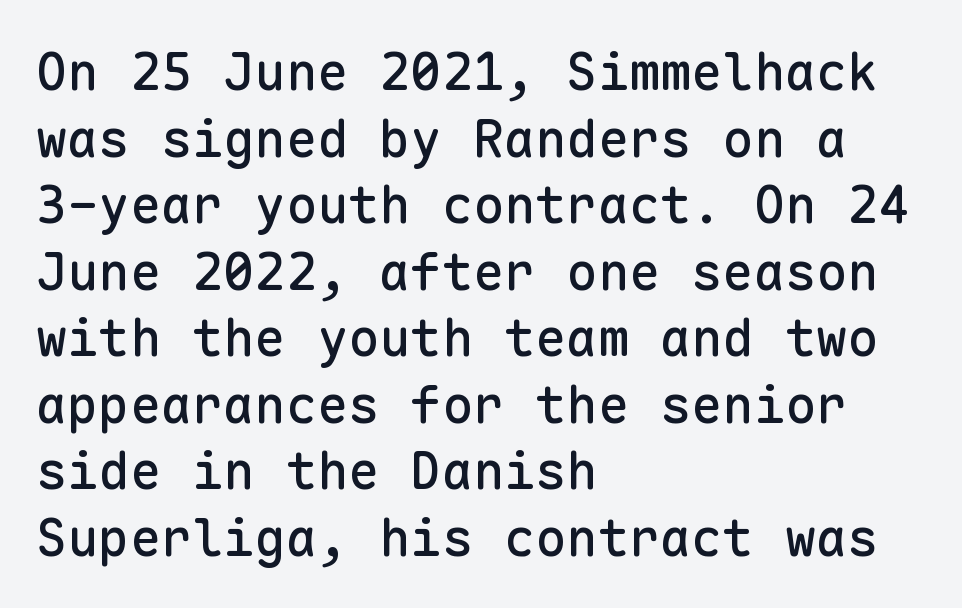
The image shows 52 px sans-serif type, upright, monospaced; set left-aligned, normal line spacing (1.28x), normal letter spacing, not underlined; low stroke contrast and a medium x-height.
